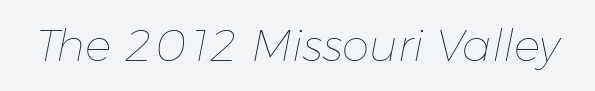
{"italic": "yes", "lean": "right", "slant_degrees": 11, "bold": "no", "weight": "thin", "width": "normal", "stroke_contrast": "low", "x_height": "medium", "monospaced": "no", "underline": "no", "letter_spacing": "normal", "letter_spacing_em": 0.0, "glyph_px": 44}
